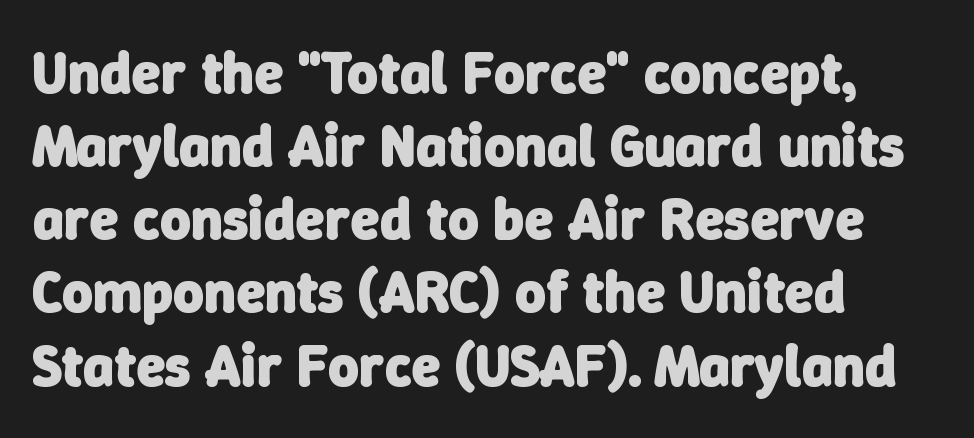
Just letters on the line, the space beneath them empty. Visually the block forms a straight wall on the left and a jagged coastline on the right. I'd call this a sans setting — the letters go barefoot. Typesetter's note: full bold, strokes at maximum text heaviness. Character widths vary here, with narrow letters taking less room than wide ones.
